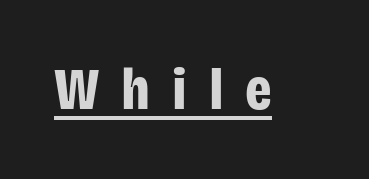
{"serif": "no", "italic": "no", "bold": "yes", "weight": "bold", "width": "condensed", "stroke_contrast": "low", "x_height": "large", "monospaced": "no", "underline": "yes", "letter_spacing": "wide", "letter_spacing_em": 0.37, "glyph_px": 59}
